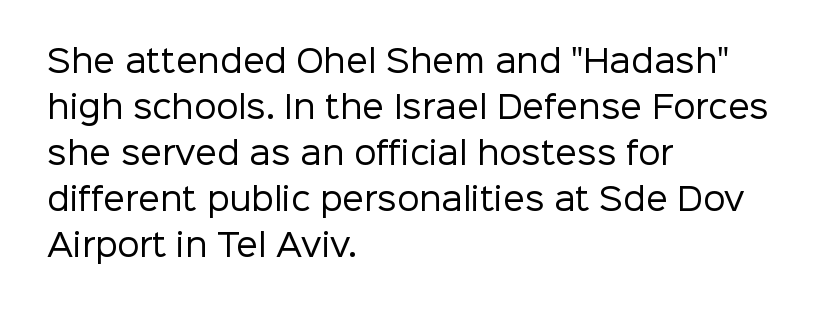
{"serif": "no", "italic": "no", "bold": "no", "weight": "regular", "width": "normal", "stroke_contrast": "low", "x_height": "medium", "monospaced": "no", "underline": "no", "align": "left", "line_spacing": "normal", "line_spacing_ratio": 1.48, "letter_spacing": "normal", "letter_spacing_em": 0.0, "glyph_px": 31}
